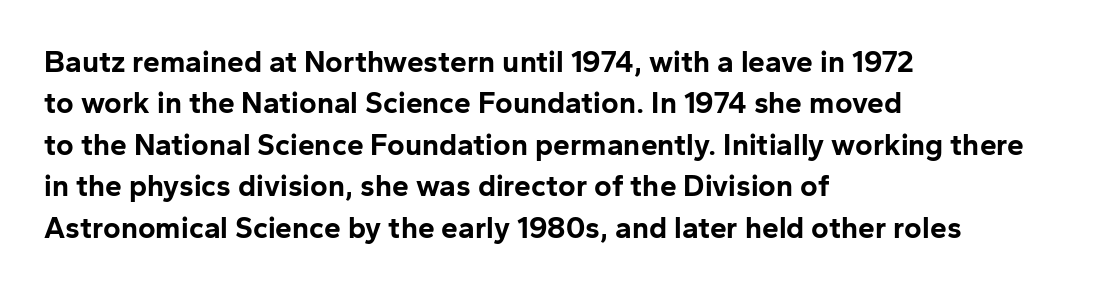
The image shows 30 px bold sans-serif type, upright; set left-aligned, normal line spacing (1.38x), normal letter spacing, not underlined; low stroke contrast and a medium x-height.
